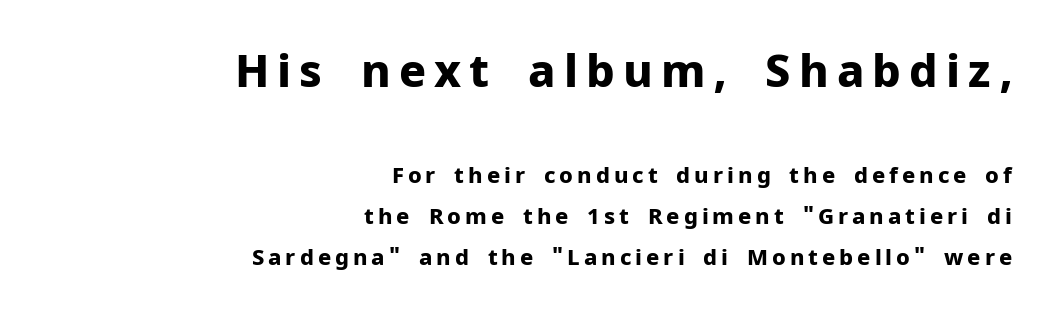
The image shows 45 px bold sans-serif type, upright; set right-aligned, line spacing 1.88x, not underlined; the first (top) block is 2.05x larger; low stroke contrast and a medium x-height.
